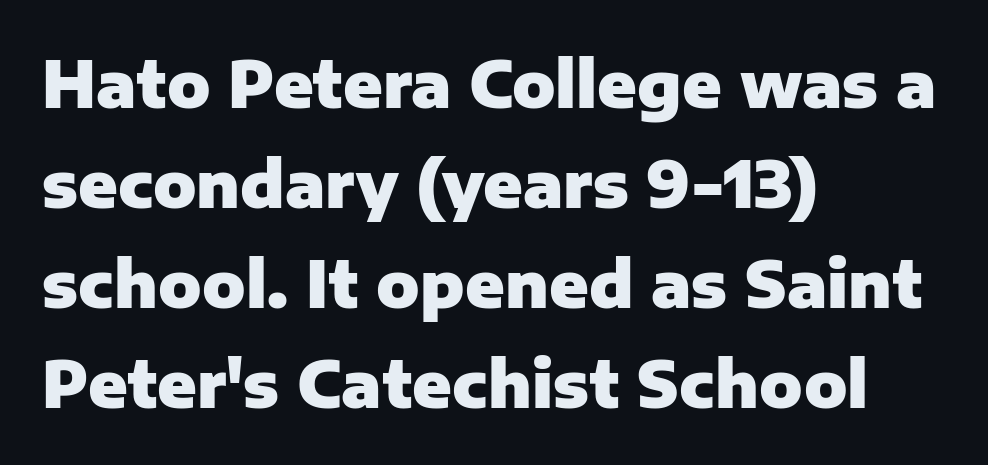
{"serif": "no", "italic": "no", "bold": "yes", "weight": "heavy", "width": "normal", "stroke_contrast": "low", "x_height": "medium", "monospaced": "no", "underline": "no", "align": "left", "line_spacing": "normal", "line_spacing_ratio": 1.56, "letter_spacing": "normal", "letter_spacing_em": 0.0, "glyph_px": 64}
